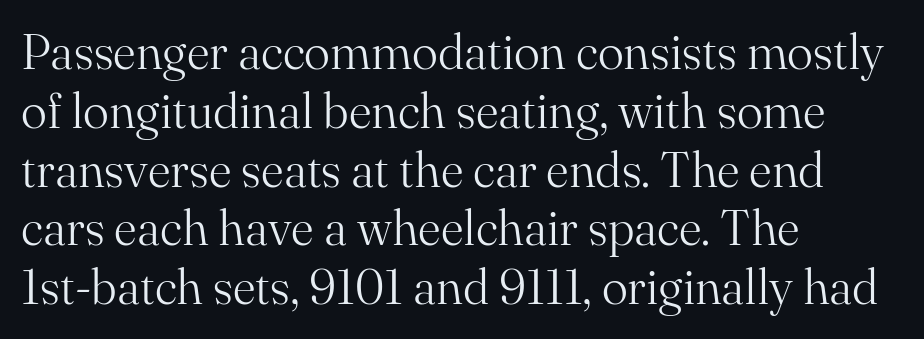
Does the lettering tilt? It doesn't — this is upright. Stroke thickness stays within the range of a standard reading face or lighter. Is this a fixed-width face? No — the glyphs have proportional, varying widths. Here the glyphs are tracked normally, forming tight word shapes.
